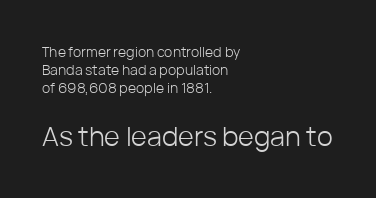
{"italic": "no", "bold": "no", "underline": "no", "align": "left", "line_spacing": "normal", "line_spacing_ratio": 1.28, "letter_spacing": "normal", "letter_spacing_em": 0.0, "larger_block": "second", "size_ratio": 1.93, "glyph_px": 27}
